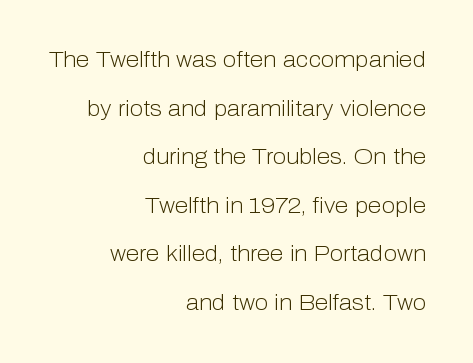
{"italic": "no", "bold": "no", "underline": "no", "align": "right", "line_spacing": "loose", "line_spacing_ratio": 2.21, "letter_spacing": "normal", "letter_spacing_em": 0.0, "glyph_px": 22}
